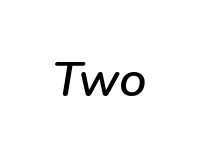
Q: Is the text italic (slanted)? A: Yes, it leans right by about 9 degrees.
Q: Is the text underlined? A: No.
Q: Is the spacing between letters normal or unusually wide? A: Normal.
Q: Width (condensed, normal, or wide)? A: Normal.
Q: Stroke contrast? A: Low.
Q: x-height? A: Medium.
Q: Monospaced? A: No.
